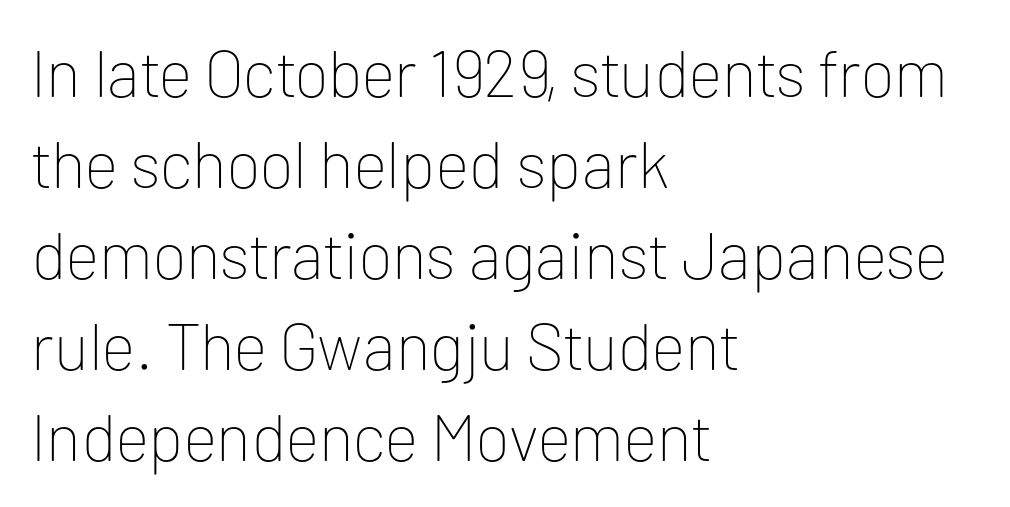
A bare baseline throughout the passage. The font's upright variant was chosen for this text. A typesetter would call this leading conventional body-copy spacing. Leftover space on each line is placed entirely after the last word. A sans-serif font was chosen for this passage. The letterforms sit shoulder to shoulder at normal distance.
